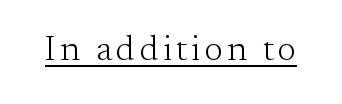
Q: Is the text bold? A: No.
Q: Is the text italic (slanted)? A: No, it is upright.
Q: Is the typeface a serif or a sans-serif typeface? A: Serif.
Q: Is the text underlined? A: Yes.
Q: Width (condensed, normal, or wide)? A: Normal.
Q: Stroke contrast? A: Medium.
Q: x-height? A: Small.
Q: Monospaced? A: No.
